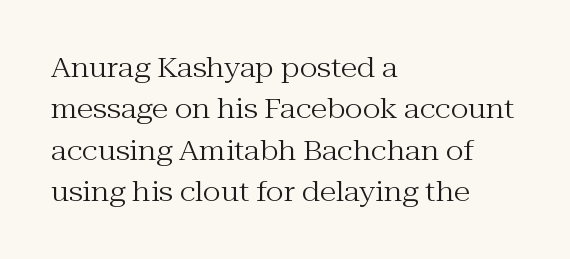
Q: Is the text bold? A: No.
Q: Is the text italic (slanted)? A: No, it is upright.
Q: Is the text underlined? A: No.
Q: How is the paragraph aligned? A: Left-aligned.
Q: Is the spacing between letters normal or unusually wide? A: Normal.
Q: Is the spacing between lines tight, normal or loose? A: Normal.
